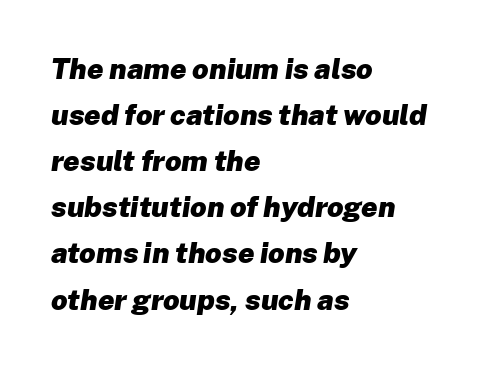
Q: Is the text bold? A: Yes.
Q: Is the text italic (slanted)? A: Yes, it leans right by about 8 degrees.
Q: Is the text underlined? A: No.
Q: How is the paragraph aligned? A: Left-aligned.
Q: Is the spacing between letters normal or unusually wide? A: Normal.
Q: Is the spacing between lines tight, normal or loose? A: Normal.
Q: Width (condensed, normal, or wide)? A: Normal.
Q: Stroke contrast? A: Low.
Q: x-height? A: Medium.
Q: Monospaced? A: No.
